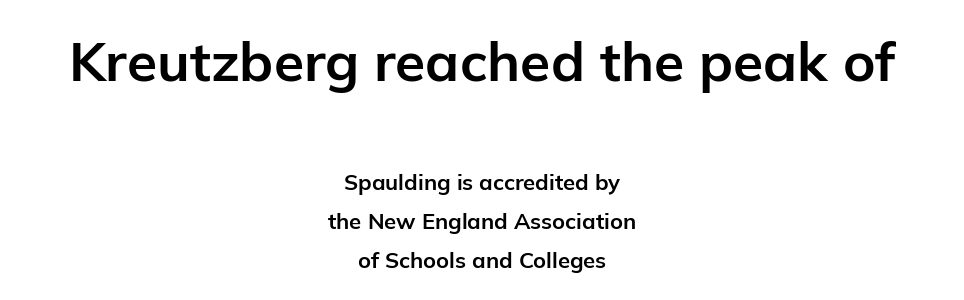
The image shows 55 px bold sans-serif type, upright; set centered, line spacing 1.78x, normal letter spacing, not underlined; the first (top) block is 2.5x larger; low stroke contrast and a medium x-height.
